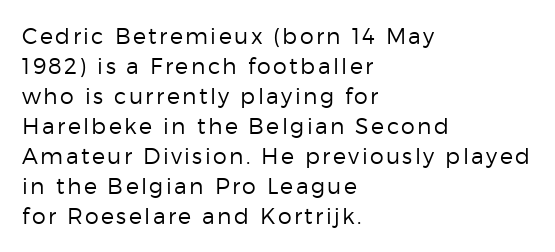
Is there any slant? The stems are plumb. Baseline-to-baseline distance is the conventional proportion of letter height. Ink coverage per letter is moderate at most. Nobody drew a line under any word here. Layout note: lines flush left.
